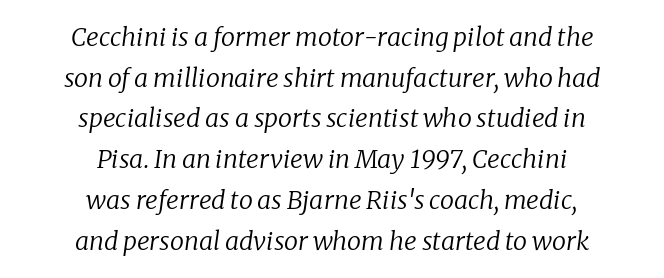
Q: Is the text bold? A: No.
Q: Is the text italic (slanted)? A: Yes, it leans right by about 8 degrees.
Q: Is the text underlined? A: No.
Q: How is the paragraph aligned? A: Centered.
Q: Is the spacing between letters normal or unusually wide? A: Normal.
Q: Is the spacing between lines tight, normal or loose? A: Normal.
